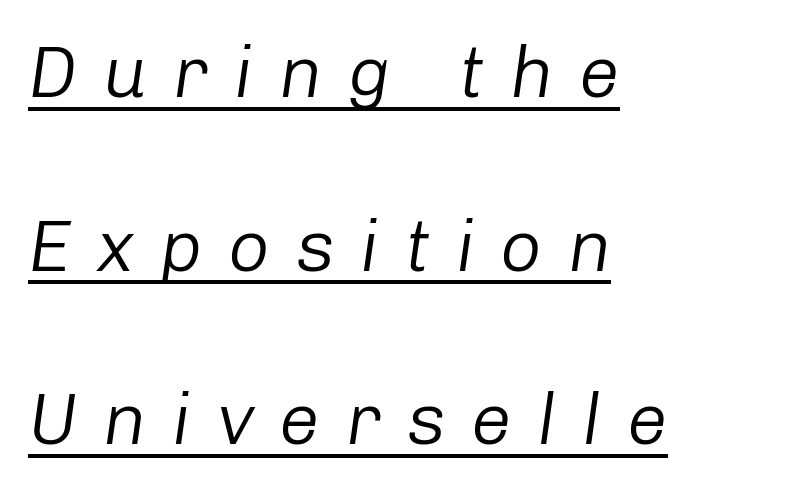
{"italic": "yes", "lean": "right", "slant_degrees": 8, "bold": "no", "weight": "regular", "width": "normal", "stroke_contrast": "low", "x_height": "medium", "monospaced": "no", "underline": "yes", "align": "left", "line_spacing": "loose", "line_spacing_ratio": 2.38, "letter_spacing": "wide", "letter_spacing_em": 0.35, "glyph_px": 73}
